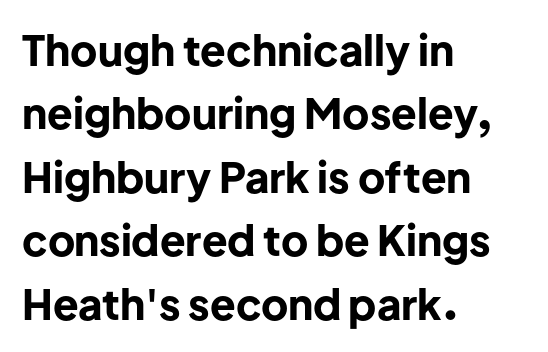
Pretty heavy lettering here — definitely bold. Leading: standard. The compositor pushed each line to the left boundary. Italic? Not at all — the glyphs are vertical. A typesetter would label this face a sans.
